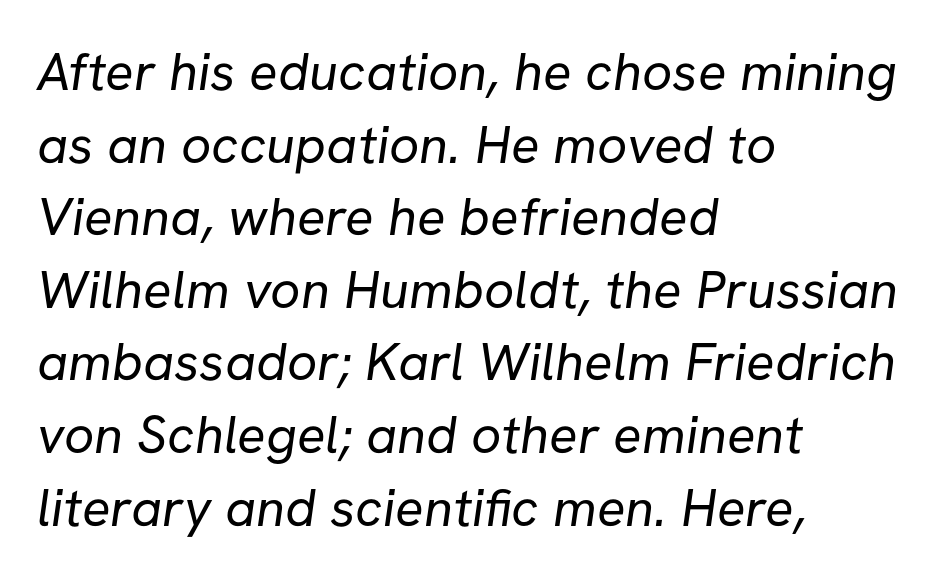
Regular leading. Stroke mass is kept to a normal reading level or below. Descenders are the only things crossing below the line. Line beginnings align vertically; line endings do not. How are the letters spaced? Ordinarily, with no added tracking.
